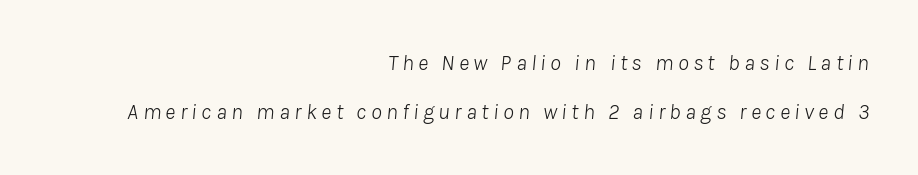
Reading down the block, your eye finds every line finishing at a fixed right position. The typography opts for an oblique posture over an upright one. Weight: not bold — regular or lighter. Check under the words: just untouched page. Display-style spreading of the glyphs; the letterfit is very open.
